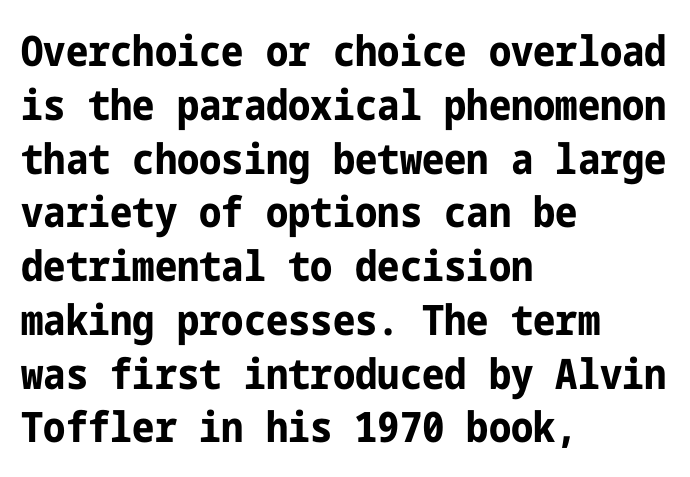
{"serif": "no", "italic": "no", "bold": "yes", "weight": "bold", "width": "condensed", "stroke_contrast": "low", "x_height": "medium", "underline": "no", "align": "left", "line_spacing": "normal", "line_spacing_ratio": 1.28, "letter_spacing": "normal", "letter_spacing_em": 0.0, "glyph_px": 42}
